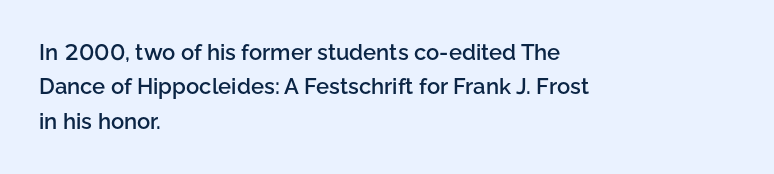
The image shows 22 px text type, upright; set left-aligned, normal line spacing (1.56x), normal letter spacing, not underlined.
